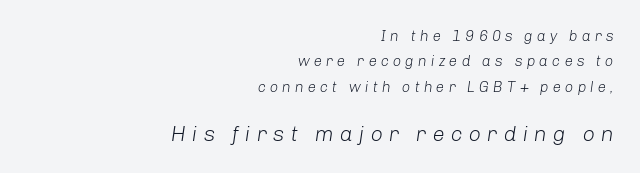
{"italic": "yes", "lean": "right", "slant_degrees": 8, "bold": "no", "underline": "no", "align": "right", "line_spacing": "normal", "line_spacing_ratio": 1.69, "letter_spacing": "wide", "letter_spacing_em": 0.26, "larger_block": "second", "size_ratio": 1.47, "glyph_px": 22}
